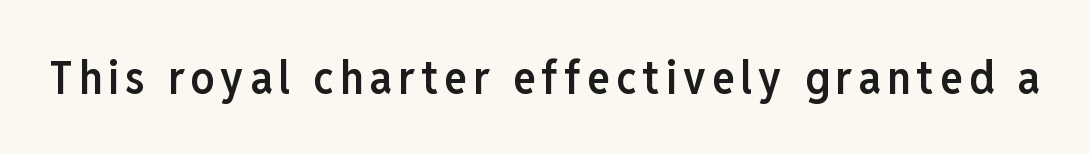
{"serif": "no", "italic": "no", "bold": "semi", "weight": "semibold", "width": "condensed", "stroke_contrast": "low", "x_height": "medium", "monospaced": "no", "underline": "no", "glyph_px": 47}
